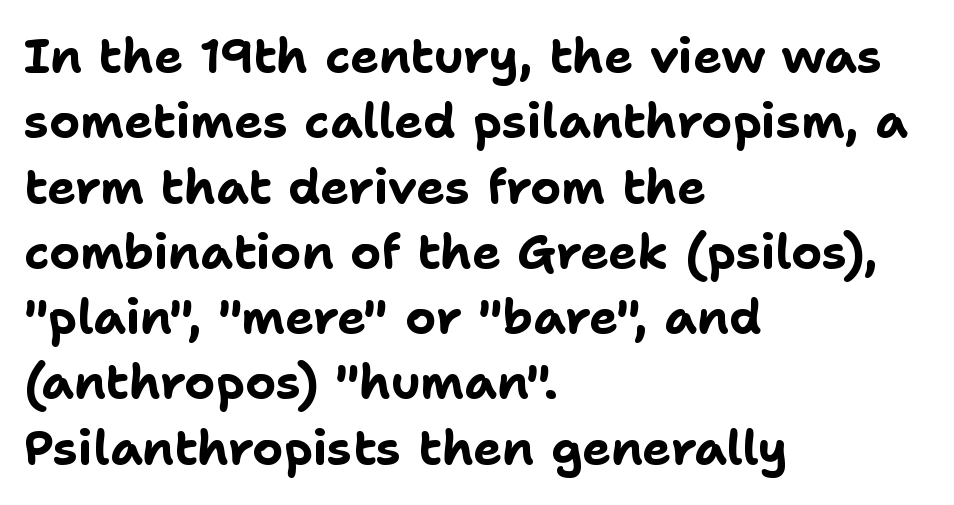
The image shows 48 px bold sans-serif type, upright; set left-aligned, normal line spacing (1.36x), normal letter spacing, not underlined; low stroke contrast and a medium x-height.
